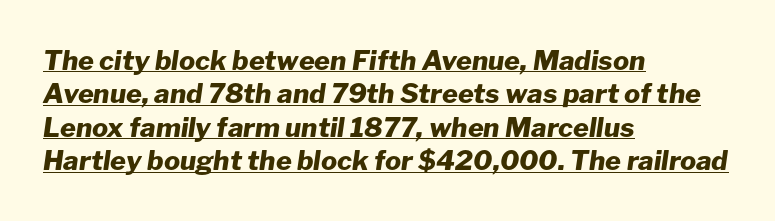
The image shows 27 px bold type, italic (leaning right); set left-aligned, line spacing 1.24x, normal letter spacing, underlined.
